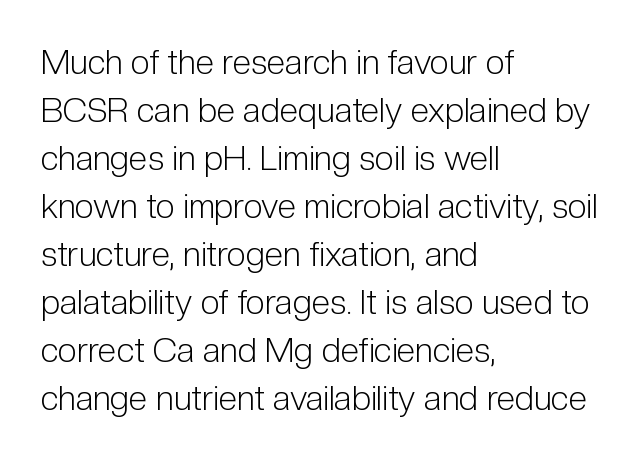
{"serif": "no", "italic": "no", "bold": "no", "weight": "light", "width": "condensed", "stroke_contrast": "low", "x_height": "medium", "monospaced": "no", "underline": "no", "align": "left", "line_spacing": "normal", "line_spacing_ratio": 1.41, "letter_spacing": "normal", "letter_spacing_em": 0.0, "glyph_px": 34}
